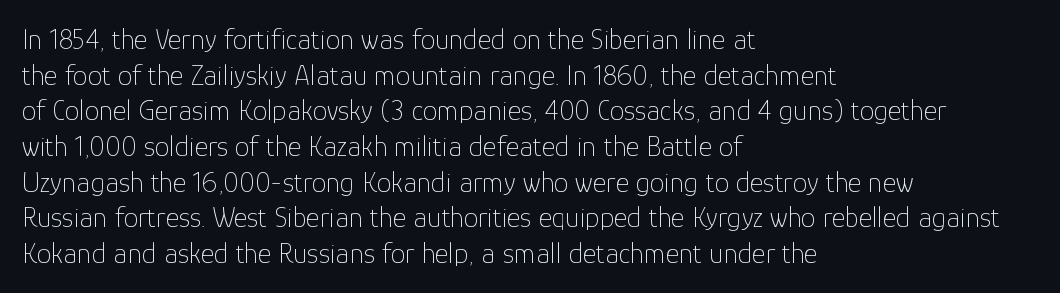
The image shows 29 px thin sans-serif type, upright; set left-aligned, line spacing 1.23x, normal letter spacing, not underlined; low stroke contrast and a medium x-height.
